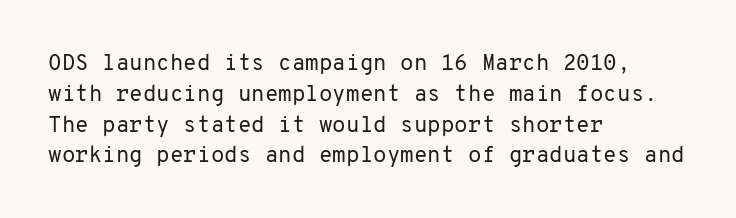
The image shows 22 px text type, upright; set left-aligned, normal line spacing (1.4x), normal letter spacing, not underlined.
